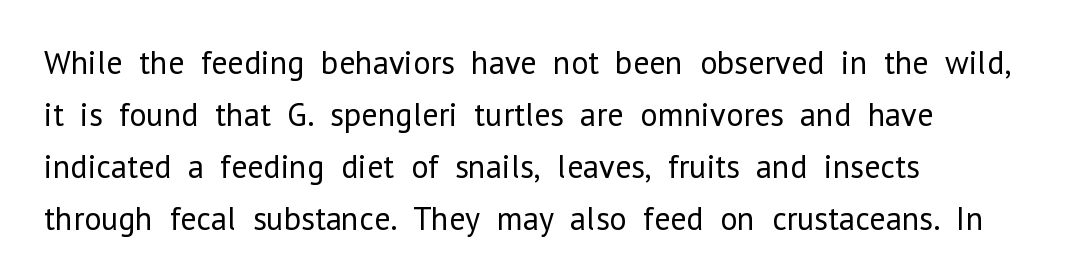
Anything drawn beneath the words? Only blank space. Caption: multi-line text, flush left, ragged right. Is this a fixed-width face? No — the glyphs have proportional, varying widths. The passage shown stacks its lines at a standard gap. Italic: no, the glyphs are upright roman.
